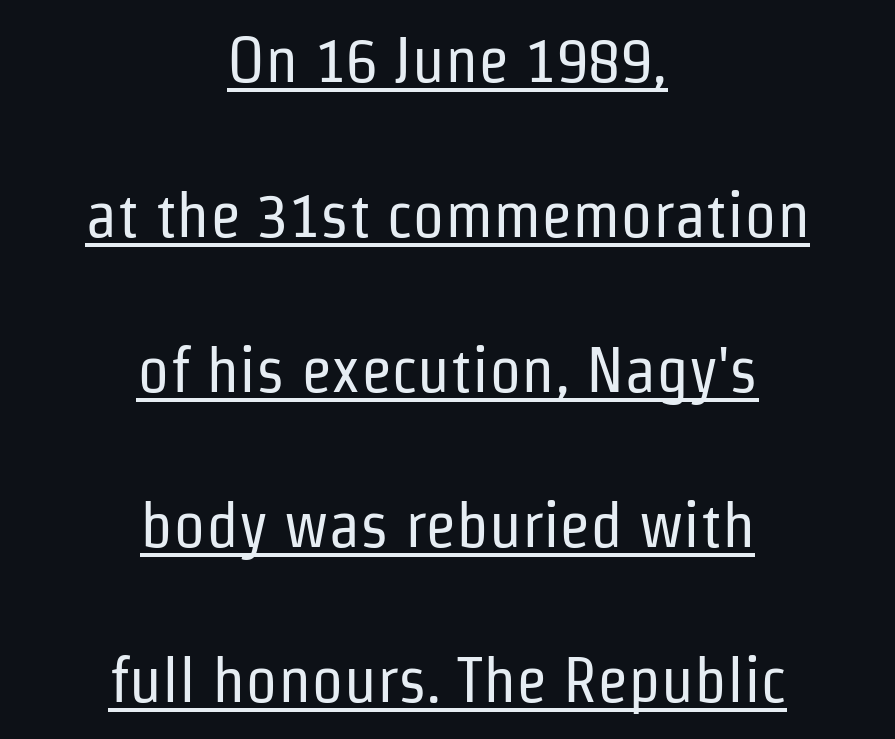
{"serif": "no", "italic": "no", "bold": "no", "weight": "regular", "width": "condensed", "stroke_contrast": "low", "x_height": "medium", "monospaced": "no", "underline": "yes", "align": "center", "line_spacing": "loose", "line_spacing_ratio": 2.42, "letter_spacing": "normal", "letter_spacing_em": 0.0, "glyph_px": 64}
